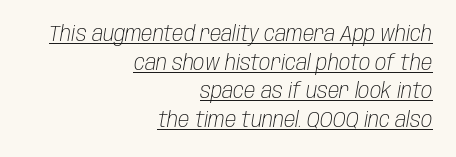
{"italic": "yes", "lean": "right", "slant_degrees": 10, "bold": "no", "underline": "yes", "align": "right", "line_spacing": "normal", "line_spacing_ratio": 1.36, "letter_spacing": "normal", "letter_spacing_em": 0.0, "glyph_px": 21}
